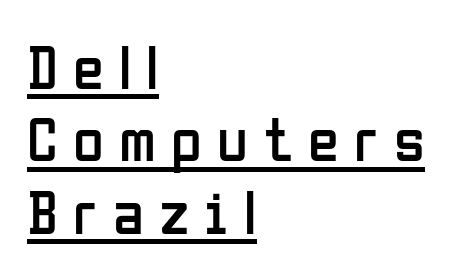
Q: Is the text bold? A: No.
Q: Is the text italic (slanted)? A: No, it is upright.
Q: Is the typeface a serif or a sans-serif typeface? A: Sans-serif.
Q: Is the text underlined? A: Yes.
Q: How is the paragraph aligned? A: Left-aligned.
Q: Is the spacing between letters normal or unusually wide? A: Unusually wide.
Q: Is the spacing between lines tight, normal or loose? A: Tight.
Q: Width (condensed, normal, or wide)? A: Condensed.
Q: Stroke contrast? A: Low.
Q: x-height? A: Medium.
Q: Monospaced? A: No.
